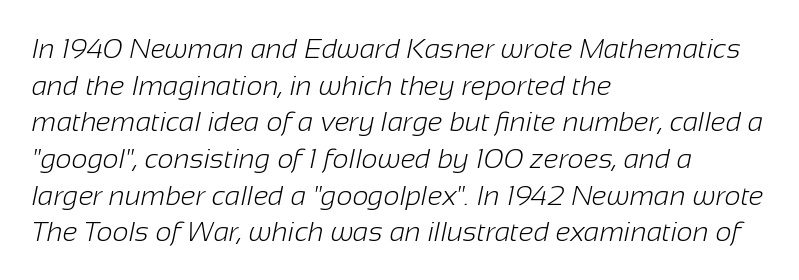
Q: Is the text bold? A: No.
Q: Is the typeface a serif or a sans-serif typeface? A: Sans-serif.
Q: Is the text underlined? A: No.
Q: How is the paragraph aligned? A: Left-aligned.
Q: Is the spacing between letters normal or unusually wide? A: Normal.
Q: Is the spacing between lines tight, normal or loose? A: Normal.
Q: Width (condensed, normal, or wide)? A: Normal.
Q: Stroke contrast? A: Low.
Q: x-height? A: Medium.
Q: Monospaced? A: No.
